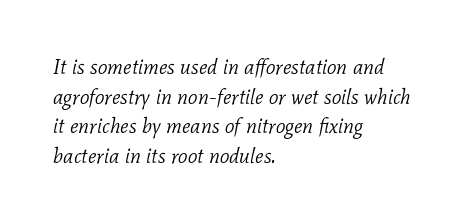
The image shows 21 px text type, italic (leaning right); set left-aligned, normal line spacing (1.41x), normal letter spacing, not underlined.
